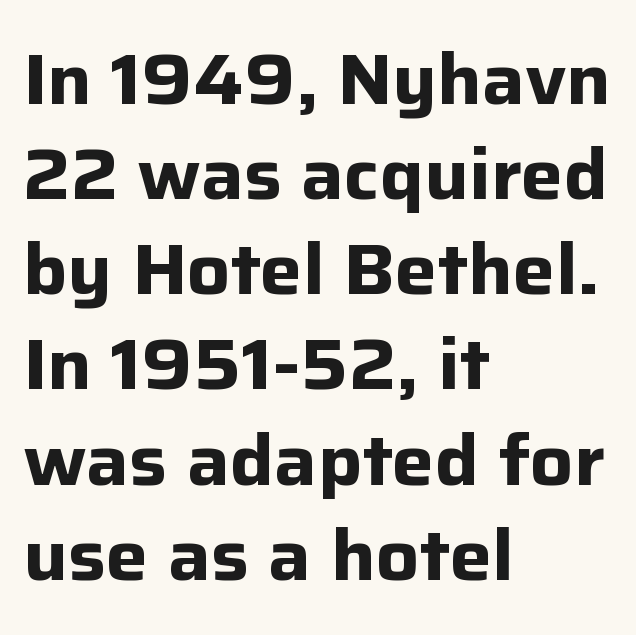
Q: Is the text bold? A: Yes.
Q: Is the text italic (slanted)? A: No, it is upright.
Q: Is the typeface a serif or a sans-serif typeface? A: Sans-serif.
Q: Is the text underlined? A: No.
Q: How is the paragraph aligned? A: Left-aligned.
Q: Is the spacing between letters normal or unusually wide? A: Normal.
Q: Is the spacing between lines tight, normal or loose? A: Normal.
Q: Width (condensed, normal, or wide)? A: Normal.
Q: Stroke contrast? A: Low.
Q: x-height? A: Medium.
Q: Monospaced? A: No.
